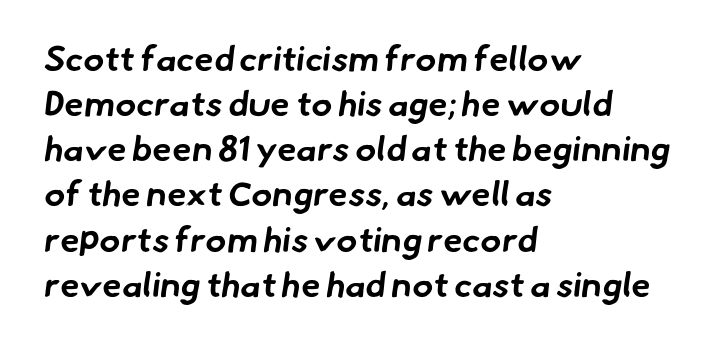
The designer went with a sans here, leaving each stem footless. Do the characters align in a grid? No, the font is proportional. These lines carry a lot of weight — the face is fully bold. Reading down the block, your eye returns to a fixed left position each line. Unmarked baselines from the first word to the last. Observe the ordinary spacing: letters are neighbours, not strangers.
